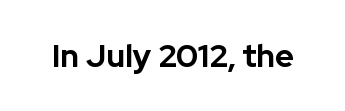
Q: Is the text bold? A: Yes.
Q: Is the text italic (slanted)? A: No, it is upright.
Q: Is the typeface a serif or a sans-serif typeface? A: Sans-serif.
Q: Is the text underlined? A: No.
Q: Is the spacing between letters normal or unusually wide? A: Normal.
Q: Width (condensed, normal, or wide)? A: Normal.
Q: Stroke contrast? A: Low.
Q: x-height? A: Medium.
Q: Monospaced? A: No.
